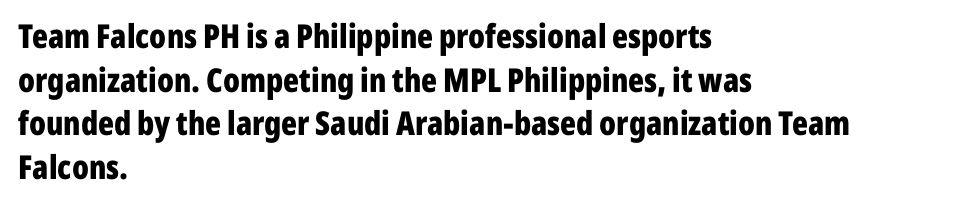
I'd call this a sans setting — the letters go barefoot. You could not count columns in this text — the font is proportionally spaced. The zone under the glyphs is completely vacant. Emphasis by weight is at full strength: bold. Tracking here is standard; glyphs follow each other at the usual distance. Regarding leading, the lines here are spaced in the standard way.
